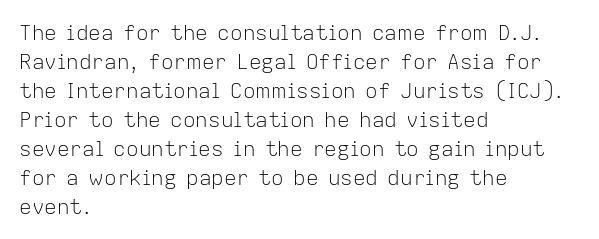
Letters rest on an invisible, unmarked baseline. Heaviness? Minimal to ordinary, like unemphasized prose. The rendering anchors every line to the left-hand side. The line-height multiplier appears to be the usual default.
